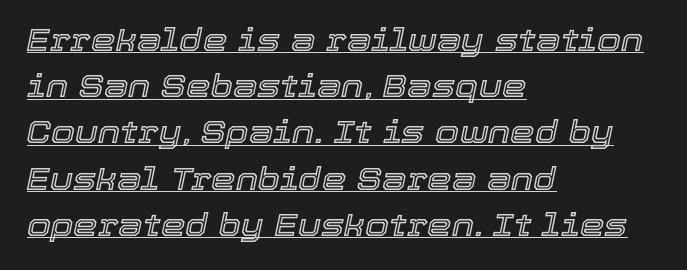
Q: Is the text italic (slanted)? A: Yes, it leans right by about 12 degrees.
Q: Is the text underlined? A: Yes.
Q: How is the paragraph aligned? A: Left-aligned.
Q: Is the spacing between letters normal or unusually wide? A: Normal.
Q: Is the spacing between lines tight, normal or loose? A: Normal.
Q: Width (condensed, normal, or wide)? A: Normal.
Q: x-height? A: Medium.
Q: Monospaced? A: No.
